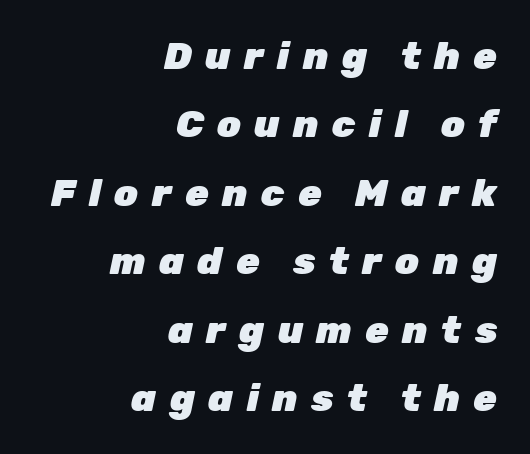
Each letter keeps its own natural width here, so spacing adapts to shape. Teacher's note: observe the even right margin — that is flush-right alignment. Typographic density is high because the face is bold. You can tell it's italic because the verticals aren't actually vertical. Inter-character spacing is expanded well beyond the font's built-in metrics. The space beneath each line is pristine and unruled.
